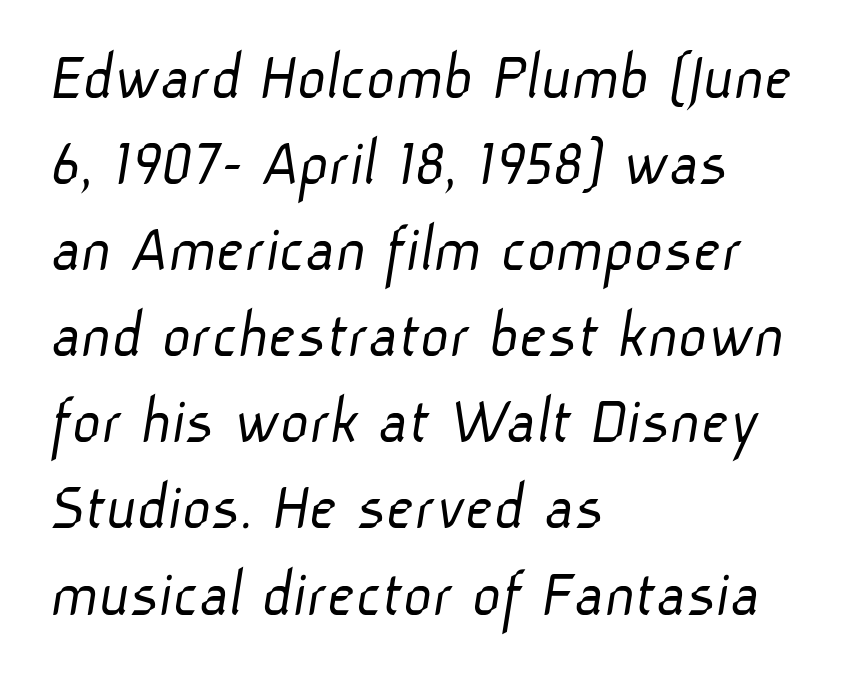
The image shows 70 px light sans-serif type; set left-aligned, line spacing 1.23x, normal letter spacing, not underlined; low stroke contrast and a medium x-height.
